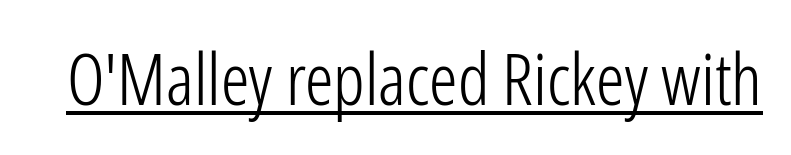
The image shows 71 px light, condensed sans-serif type, upright; set normal letter spacing, underlined; low stroke contrast and a medium x-height.
